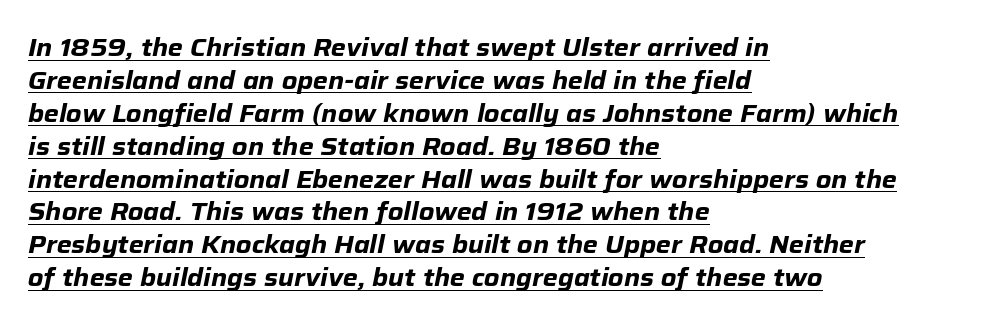
Q: Is the text bold? A: Yes.
Q: Is the text italic (slanted)? A: Yes, it leans right by about 12 degrees.
Q: Is the text underlined? A: Yes.
Q: How is the paragraph aligned? A: Left-aligned.
Q: Is the spacing between letters normal or unusually wide? A: Normal.
Q: Is the spacing between lines tight, normal or loose? A: Normal.
